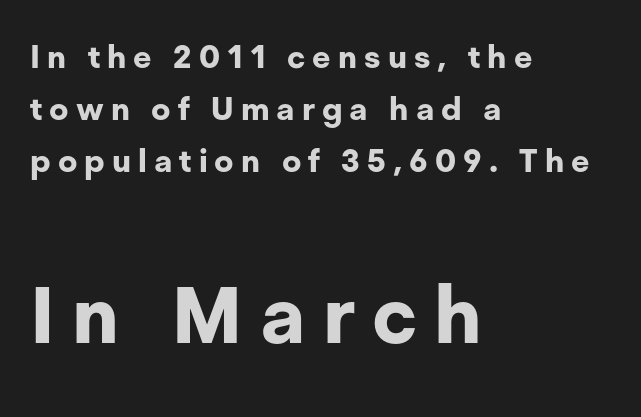
{"serif": "no", "italic": "no", "bold": "yes", "weight": "bold", "width": "normal", "stroke_contrast": "low", "x_height": "medium", "monospaced": "no", "underline": "no", "align": "left", "line_spacing": "normal", "line_spacing_ratio": 1.63, "letter_spacing": "wide", "letter_spacing_em": 0.22, "larger_block": "second", "size_ratio": 2.47, "glyph_px": 79}
